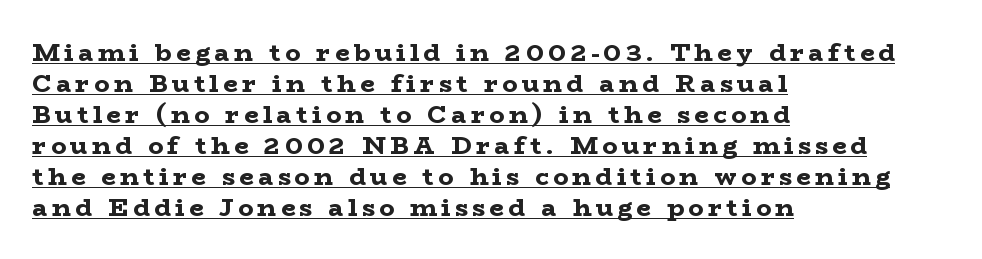
Q: Is the text bold? A: Yes.
Q: Is the text italic (slanted)? A: No, it is upright.
Q: Is the text underlined? A: Yes.
Q: How is the paragraph aligned? A: Left-aligned.
